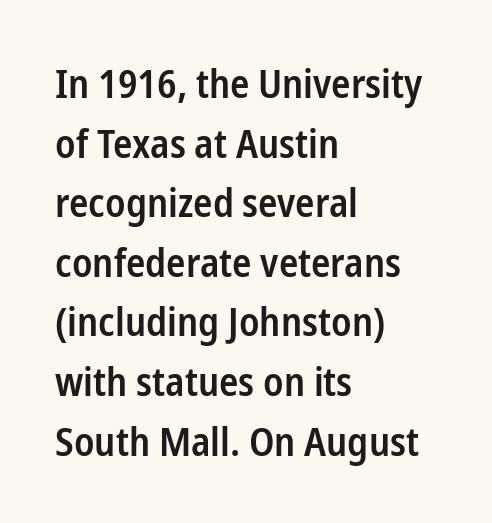
Q: Is the text bold? A: Semi-bold.
Q: Is the text italic (slanted)? A: No, it is upright.
Q: Is the typeface a serif or a sans-serif typeface? A: Sans-serif.
Q: Is the text underlined? A: No.
Q: How is the paragraph aligned? A: Left-aligned.
Q: Is the spacing between letters normal or unusually wide? A: Normal.
Q: Is the spacing between lines tight, normal or loose? A: Normal.
Q: Width (condensed, normal, or wide)? A: Condensed.
Q: Stroke contrast? A: Low.
Q: x-height? A: Medium.
Q: Monospaced? A: No.
